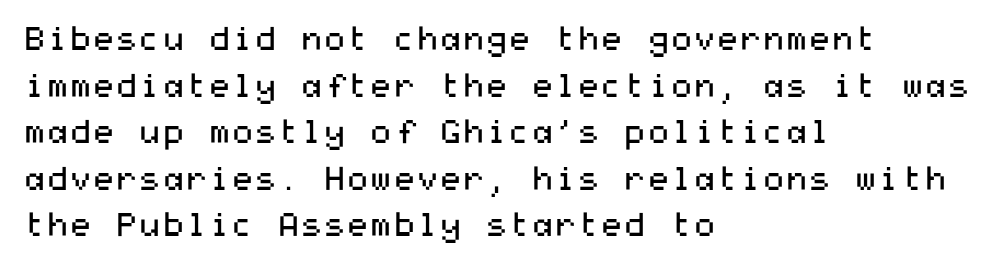
The image shows 33 px regular-weight, wide sans-serif type, upright; set left-aligned, normal line spacing (1.41x), normal letter spacing, not underlined; medium stroke contrast and a medium x-height.
